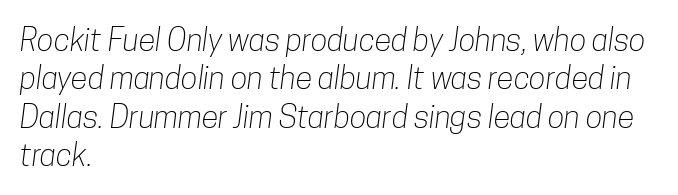
Q: Is the text bold? A: No.
Q: Is the typeface a serif or a sans-serif typeface? A: Sans-serif.
Q: Is the text underlined? A: No.
Q: How is the paragraph aligned? A: Left-aligned.
Q: Is the spacing between letters normal or unusually wide? A: Normal.
Q: Width (condensed, normal, or wide)? A: Condensed.
Q: Stroke contrast? A: Low.
Q: x-height? A: Medium.
Q: Monospaced? A: No.
